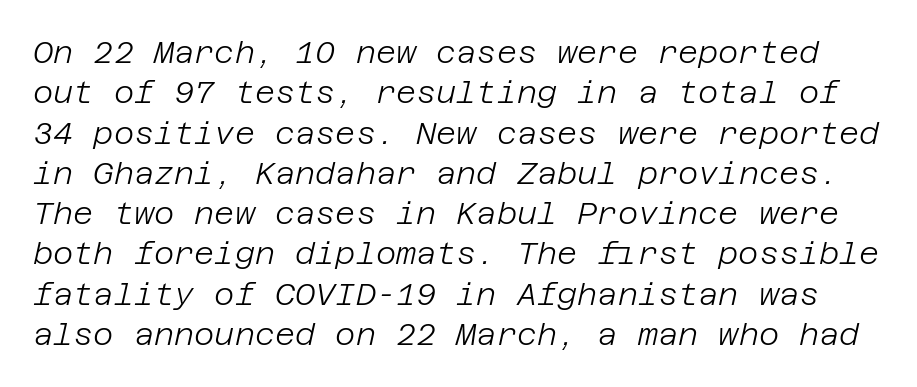
The axis of the letterforms is tilted away from vertical. Words appear dense and cohesive because spacing is normal. Descenders hang freely into open space. Think standard paragraph weight, or any step lighter than that. Normally led — the rows are evenly, conventionally spaced.
